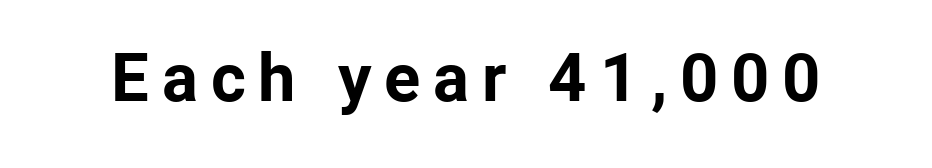
{"serif": "no", "italic": "no", "bold": "yes", "weight": "bold", "width": "normal", "stroke_contrast": "low", "x_height": "medium", "monospaced": "no", "underline": "no", "glyph_px": 67}
